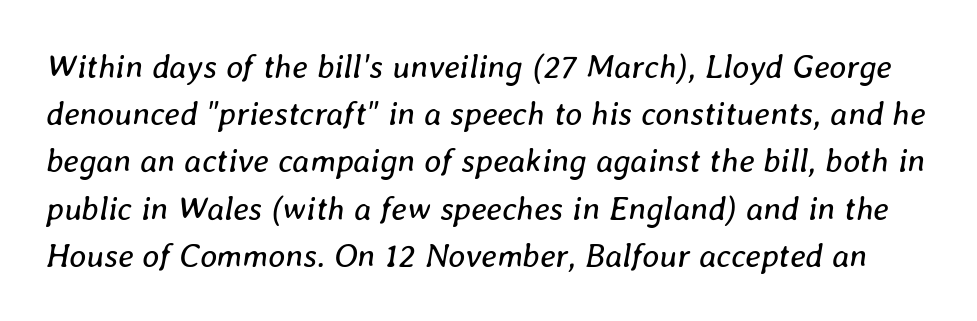
The image shows 33 px regular-weight type, italic (leaning right); set normal line spacing (1.43x), normal letter spacing, not underlined; low stroke contrast and a medium x-height.
